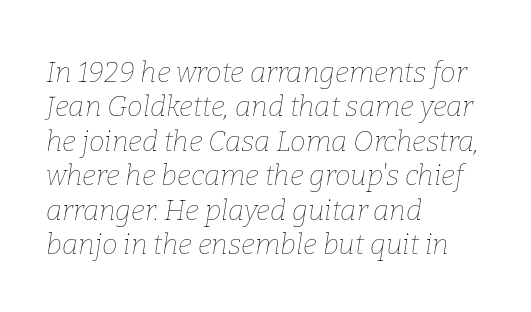
The image shows 28 px thin type, italic (leaning right); set left-aligned, line spacing 1.23x, normal letter spacing, not underlined; low stroke contrast and a medium x-height.
